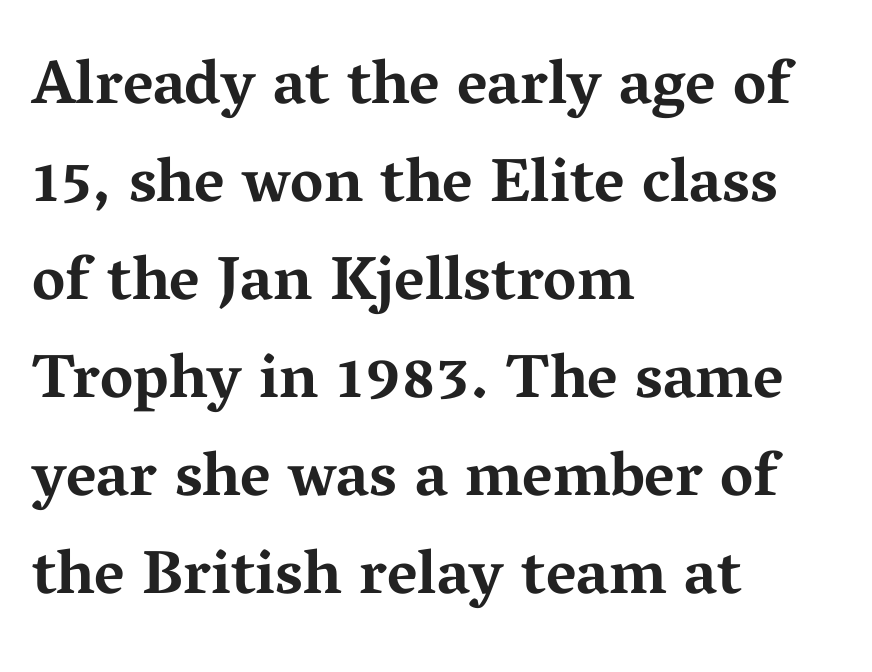
Q: Is the text bold? A: Yes.
Q: Is the text italic (slanted)? A: No, it is upright.
Q: Is the typeface a serif or a sans-serif typeface? A: Serif.
Q: Is the text underlined? A: No.
Q: How is the paragraph aligned? A: Left-aligned.
Q: Is the spacing between letters normal or unusually wide? A: Normal.
Q: Is the spacing between lines tight, normal or loose? A: Normal.
Q: Width (condensed, normal, or wide)? A: Wide.
Q: Stroke contrast? A: Medium.
Q: x-height? A: Medium.
Q: Monospaced? A: No.
